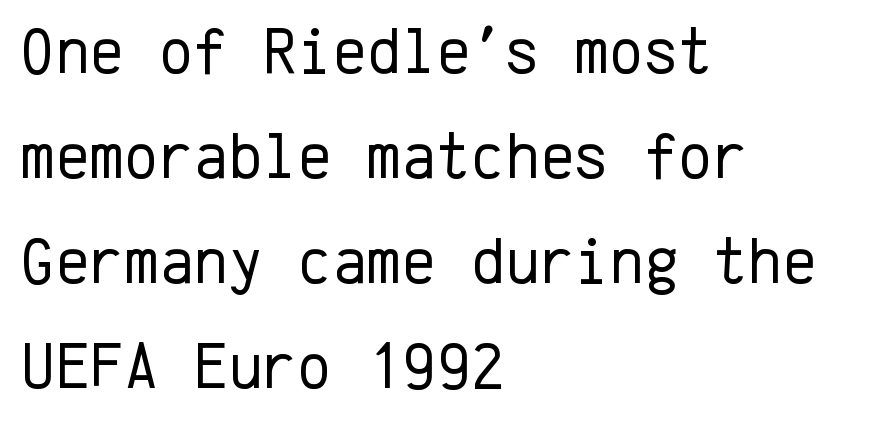
The typesetting does not lean heavy: it is not bold. Look at the bottom of the vertical strokes: they stop flat, with no serifs. One glance says typical: line gaps are just what's usual. Caption: standard tracking, unaltered. Upright lettering throughout.
